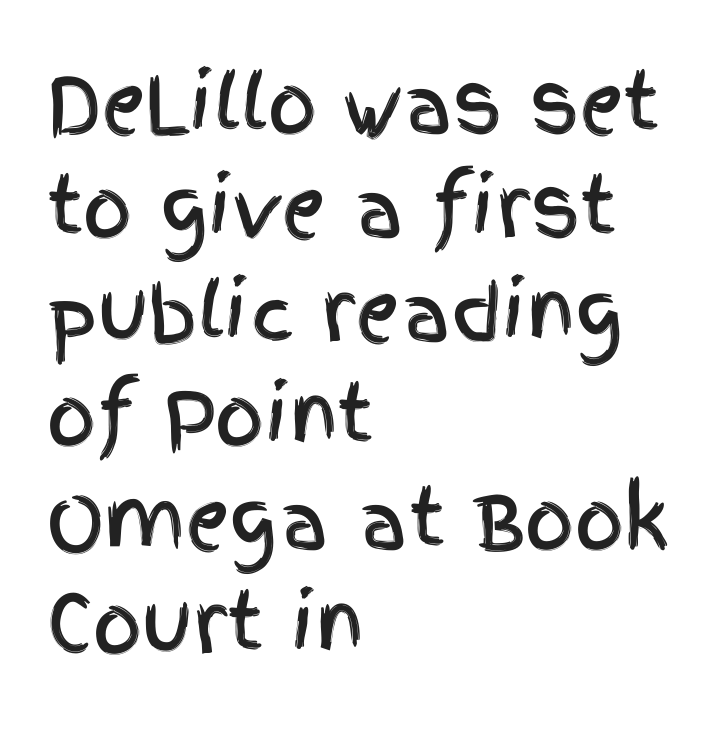
Every character sits straight up, as roman type does. The zone under the glyphs is completely vacant. You can tell from the bare stems that sans-serif type was used. Words appear dense and cohesive because spacing is normal.
